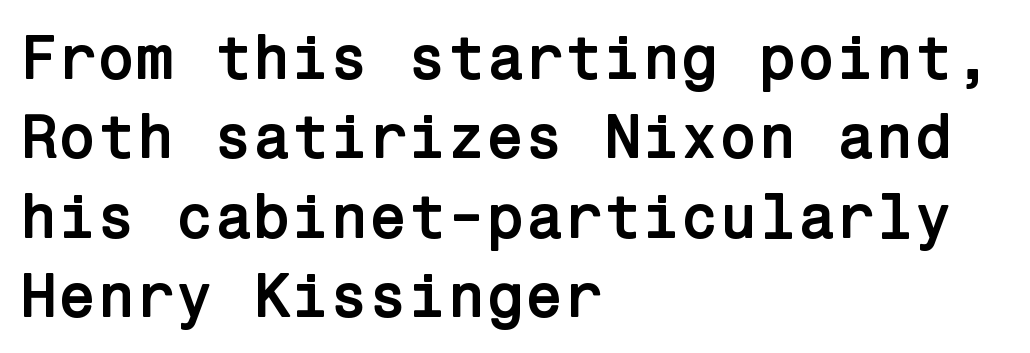
Caption: multi-line text, flush left, ragged right. The letters are bold, with thick, heavy strokes. The lettering stays uniformly vertical, giving the passage a roman look. The face used here is a sans, in the tradition of grotesques and geometrics. The rendering uses a moderate line-height, typical for paragraphs. The tracking reads as untouched default to a designer's eye.
